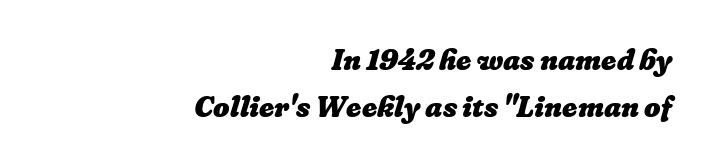
The image shows 29 px heavy type; set right-aligned, normal line spacing (1.63x), normal letter spacing, not underlined; low stroke contrast and a medium x-height.
